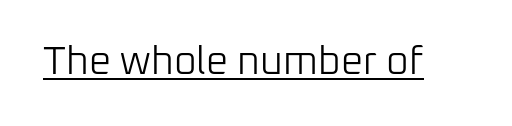
Note the varied advance widths — an 'i' is clearly narrower than an 'm'. Every stem runs plumb, perpendicular to the baseline. Emphasis is given by a line drawn under the lettering. Tracking value appears to be zero — textbook default spacing.
